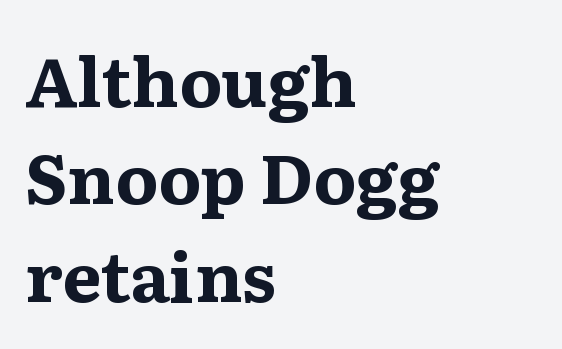
{"serif": "yes", "italic": "no", "bold": "yes", "weight": "bold", "width": "wide", "stroke_contrast": "medium", "x_height": "medium", "monospaced": "no", "underline": "no", "align": "left", "line_spacing": "normal", "line_spacing_ratio": 1.41, "letter_spacing": "normal", "letter_spacing_em": 0.0, "glyph_px": 69}
